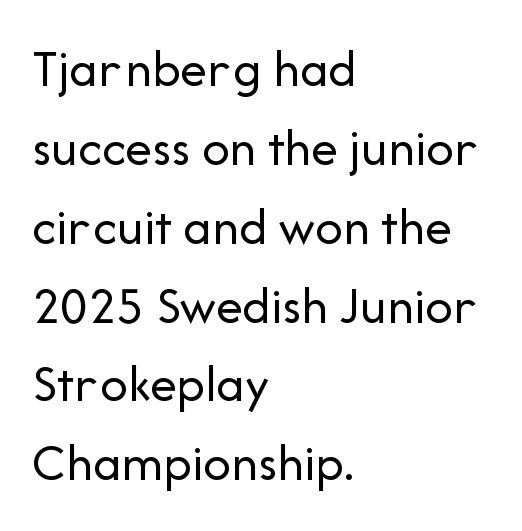
Q: Is the text bold? A: No.
Q: Is the text italic (slanted)? A: No, it is upright.
Q: Is the typeface a serif or a sans-serif typeface? A: Sans-serif.
Q: Is the text underlined? A: No.
Q: How is the paragraph aligned? A: Left-aligned.
Q: Is the spacing between letters normal or unusually wide? A: Normal.
Q: Is the spacing between lines tight, normal or loose? A: Normal.
Q: Width (condensed, normal, or wide)? A: Normal.
Q: Stroke contrast? A: Low.
Q: x-height? A: Medium.
Q: Monospaced? A: No.
